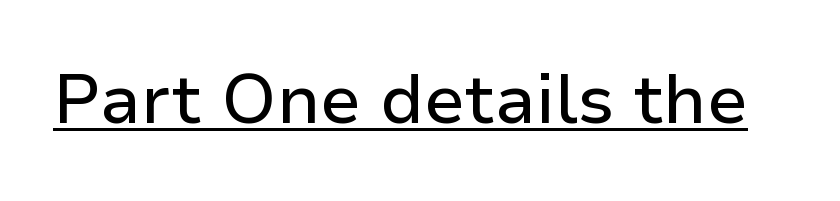
The image shows 69 px sans-serif type, upright; set normal letter spacing, underlined; low stroke contrast and a medium x-height.
